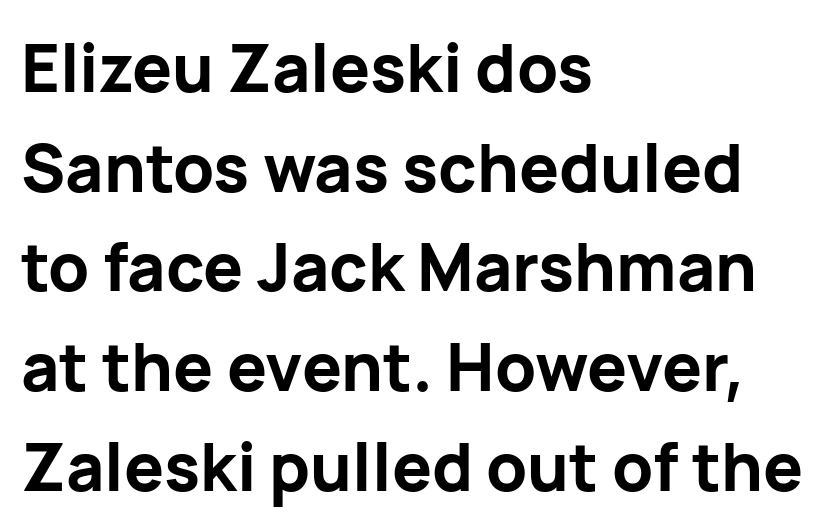
The rows are spaced the way most documents space them. The gaps between neighbouring characters are ordinary and unremarkable. I'd call this a sans setting — the letters go barefoot. Visually the block forms a straight wall on the left and a jagged coastline on the right. The specimen reads as upright at a glance. Spacing verdict: proportional, widths tailored to each character.
